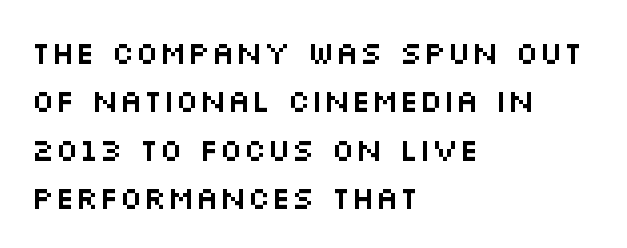
The image shows 32 px wide sans-serif type, upright; set left-aligned, normal line spacing (1.51x), normal letter spacing, not underlined; medium stroke contrast and a large x-height.
